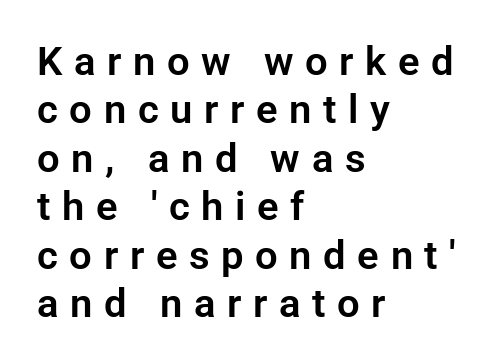
Q: Is the text italic (slanted)? A: No, it is upright.
Q: Is the typeface a serif or a sans-serif typeface? A: Sans-serif.
Q: Is the text underlined? A: No.
Q: How is the paragraph aligned? A: Left-aligned.
Q: Is the spacing between letters normal or unusually wide? A: Unusually wide.
Q: Width (condensed, normal, or wide)? A: Normal.
Q: Stroke contrast? A: Low.
Q: x-height? A: Medium.
Q: Monospaced? A: No.
